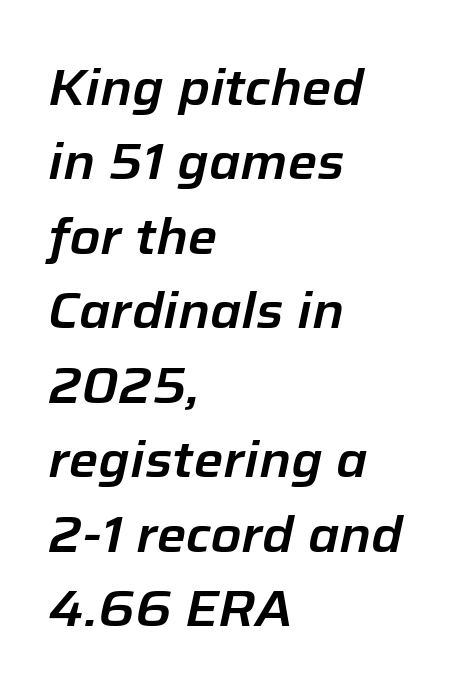
The text carries the slant typical of an italic or oblique font. Letter spacing: default. Decoration check: the copy has no underline. Does the leading feel generous? No, just average. The passage shown is typed in a proportional face where columns would drift.
